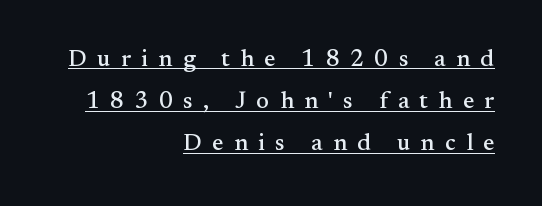
{"italic": "no", "underline": "yes", "align": "right", "line_spacing_ratio": 1.76, "letter_spacing": "wide", "letter_spacing_em": 0.43, "glyph_px": 24}
